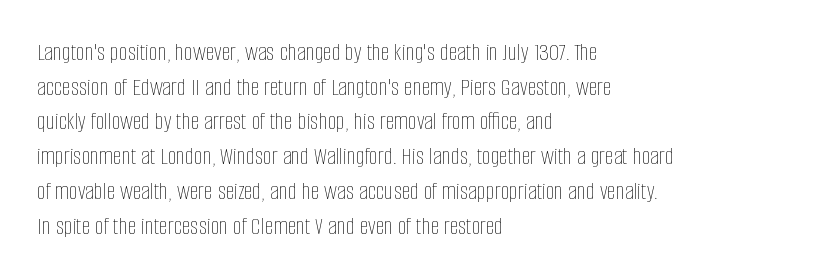
The letters stand straight up with perfectly vertical stems. The typesetter chose a ragged-right arrangement here. What's the leading like? Ordinary, nothing unusual. Nothing unusual about the tracking: characters are spaced as the font intends. Is the stroke heavy? The answer is a plain regular-or-lighter.
